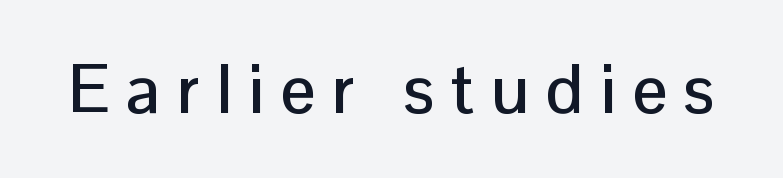
The image shows 69 px sans-serif type, upright; set unusually wide letter spacing (+0.24 em), not underlined; low stroke contrast and a medium x-height.
